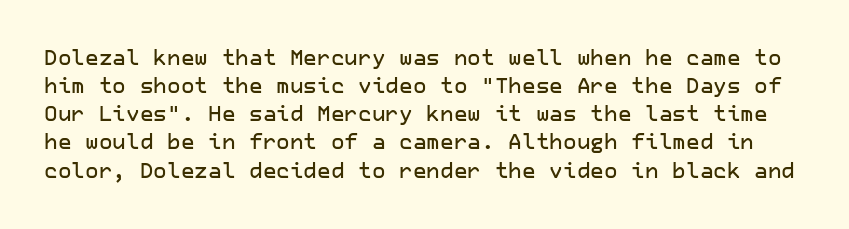
Q: Is the text italic (slanted)? A: No, it is upright.
Q: Is the text underlined? A: No.
Q: Is the spacing between letters normal or unusually wide? A: Normal.
Q: Is the spacing between lines tight, normal or loose? A: Normal.
